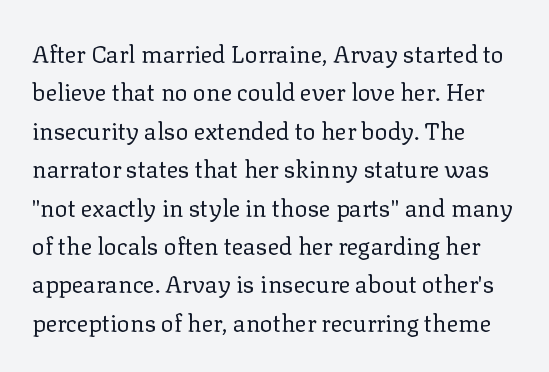
{"italic": "no", "bold": "no", "underline": "no", "align": "left", "line_spacing": "normal", "line_spacing_ratio": 1.6, "letter_spacing": "normal", "letter_spacing_em": 0.0, "glyph_px": 24}
